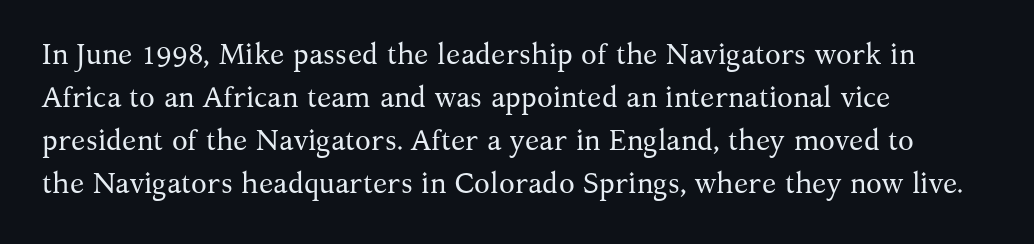
{"serif": "yes", "italic": "no", "bold": "no", "weight": "regular", "width": "normal", "stroke_contrast": "medium", "x_height": "medium", "monospaced": "no", "underline": "no", "align": "left", "line_spacing": "normal", "line_spacing_ratio": 1.48, "letter_spacing": "normal", "letter_spacing_em": 0.0, "glyph_px": 29}
